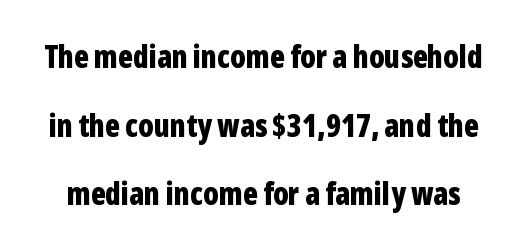
Q: Is the text bold? A: Yes.
Q: Is the text italic (slanted)? A: No, it is upright.
Q: Is the typeface a serif or a sans-serif typeface? A: Sans-serif.
Q: Is the text underlined? A: No.
Q: Is the spacing between letters normal or unusually wide? A: Normal.
Q: Is the spacing between lines tight, normal or loose? A: Loose.
Q: Width (condensed, normal, or wide)? A: Condensed.
Q: Stroke contrast? A: Low.
Q: x-height? A: Medium.
Q: Monospaced? A: No.
